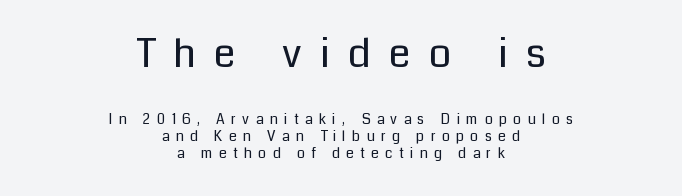
You get the large type first, then a drop to smaller type. Regarding serifs, this sample does without them. Which margin do the lines hug? Neither — every line sits in the middle. Letter spacing: wide.
